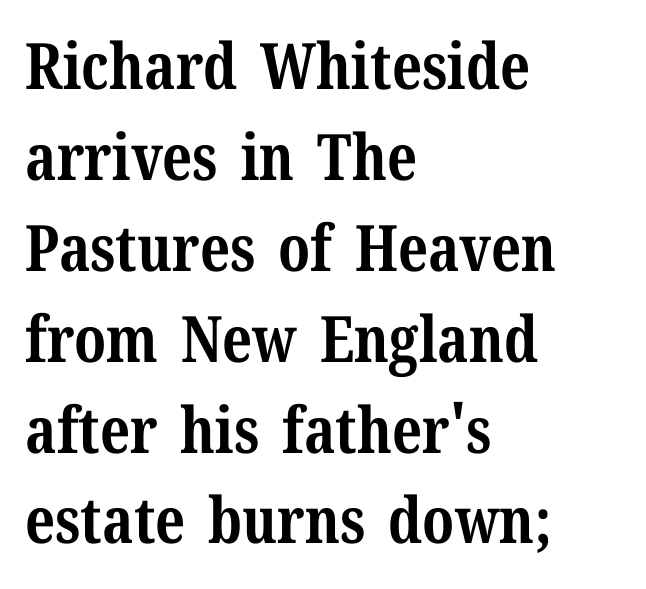
{"serif": "yes", "italic": "no", "bold": "yes", "weight": "bold", "width": "normal", "stroke_contrast": "medium", "x_height": "medium", "monospaced": "no", "underline": "no", "align": "left", "line_spacing": "normal", "line_spacing_ratio": 1.42, "letter_spacing": "normal", "letter_spacing_em": 0.0, "glyph_px": 64}
